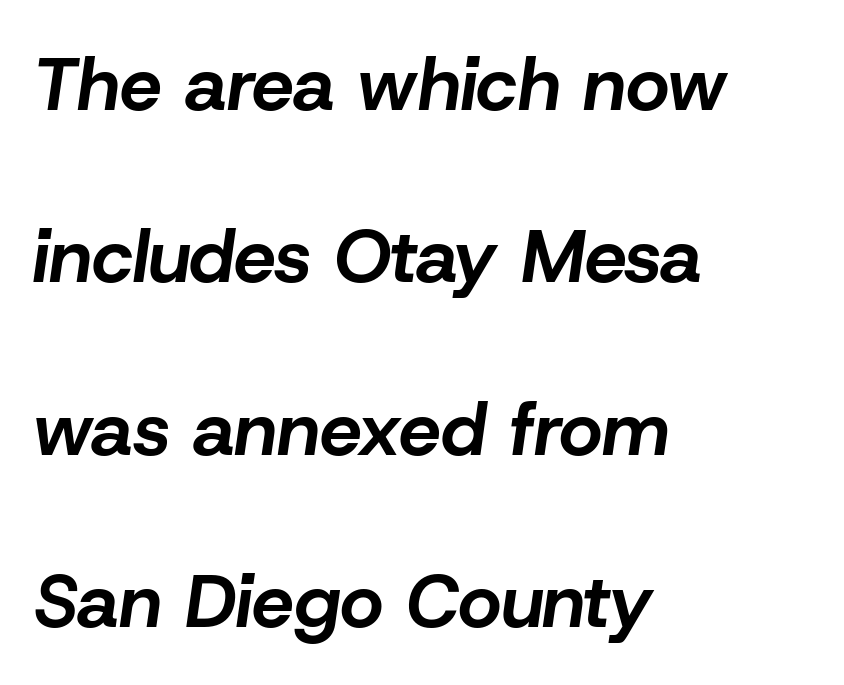
{"italic": "yes", "lean": "right", "slant_degrees": 8, "bold": "yes", "weight": "bold", "width": "normal", "stroke_contrast": "low", "x_height": "medium", "monospaced": "no", "underline": "no", "align": "left", "line_spacing": "loose", "line_spacing_ratio": 2.3, "letter_spacing": "normal", "letter_spacing_em": 0.0, "glyph_px": 75}
